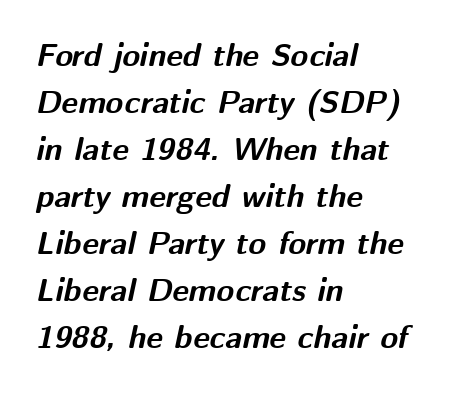
The type is set solid horizontally, with unmodified tracking. Lines of text with bare space underneath. Weight: bold. Would a proofreader flag this as italicized? Yes.
